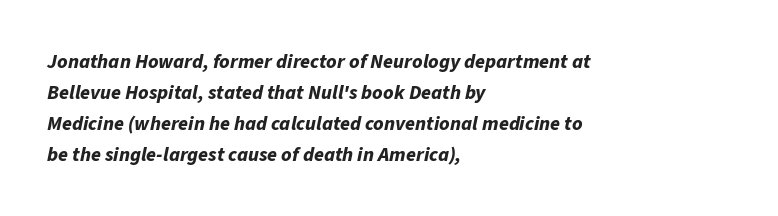
A typesetter would call this zero additional tracking. The whole block is typeset with a tilt. Baseline-to-baseline distance is the conventional proportion of letter height. Nobody drew a line under any word here. Typeset ragged right — the left edge is the straight one.
